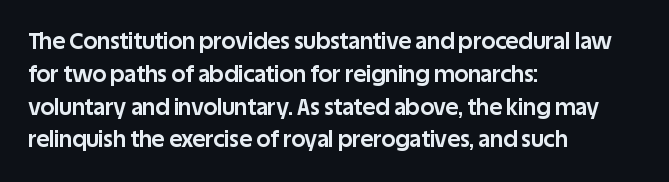
Q: Is the text bold? A: Yes.
Q: Is the text italic (slanted)? A: No, it is upright.
Q: Is the text underlined? A: No.
Q: How is the paragraph aligned? A: Left-aligned.
Q: Is the spacing between letters normal or unusually wide? A: Normal.
Q: Is the spacing between lines tight, normal or loose? A: Normal.
